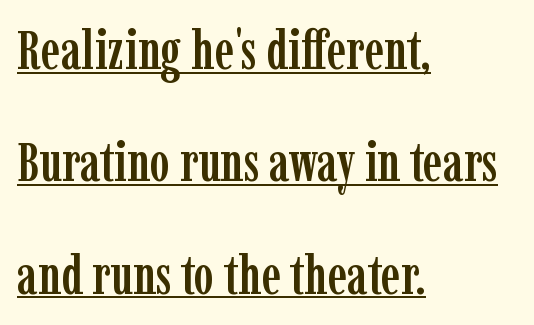
{"serif": "yes", "italic": "no", "width": "condensed", "stroke_contrast": "low", "x_height": "medium", "monospaced": "no", "underline": "yes", "align": "left", "line_spacing": "loose", "line_spacing_ratio": 2.08, "letter_spacing": "normal", "letter_spacing_em": 0.0, "glyph_px": 54}
